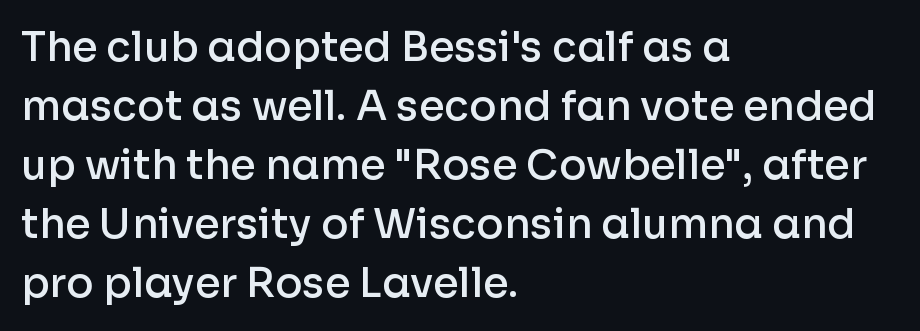
The image shows 41 px semibold sans-serif type, upright; set left-aligned, normal line spacing (1.44x), normal letter spacing, not underlined; low stroke contrast and a medium x-height.
